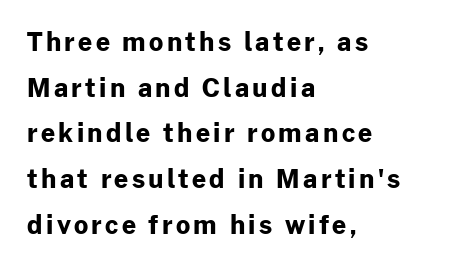
Visually the block forms a straight wall on the left and a jagged coastline on the right. Descender tails drop into unmarked territory. No italicization has been applied; the sample stays upright. Weight: bold.
